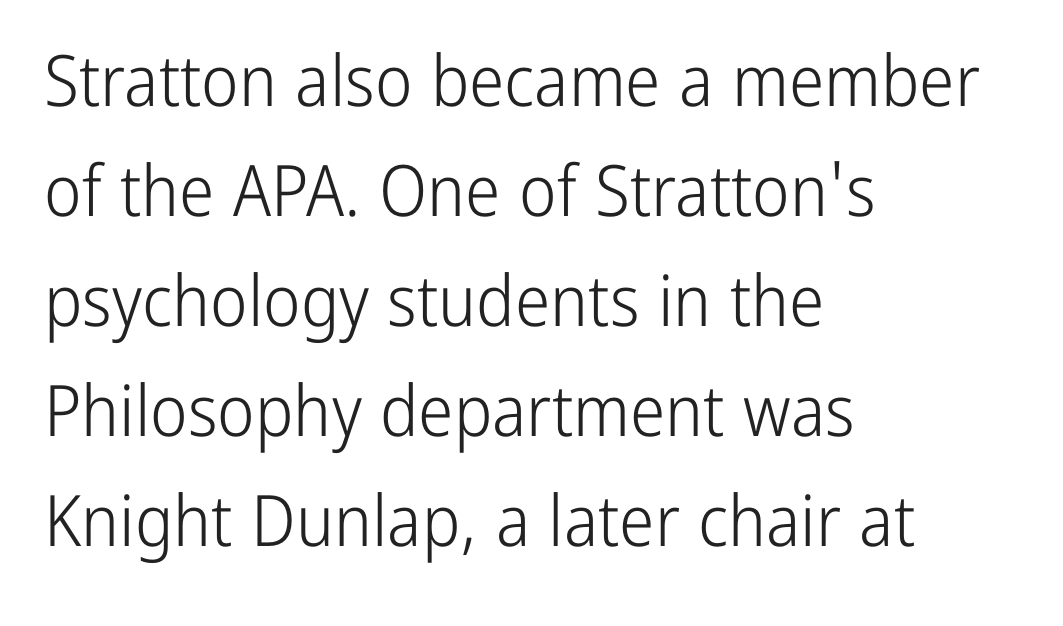
The image shows 71 px light, condensed sans-serif type, upright; set left-aligned, normal line spacing (1.55x), normal letter spacing, not underlined; low stroke contrast and a medium x-height.
